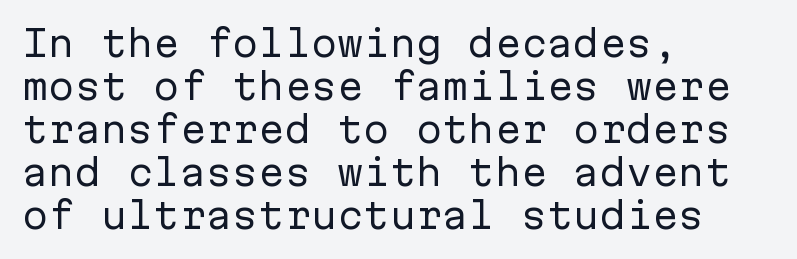
{"serif": "no", "italic": "no", "bold": "no", "weight": "regular", "width": "normal", "stroke_contrast": "low", "x_height": "medium", "monospaced": "yes", "underline": "no", "align": "left", "line_spacing_ratio": 1.23, "letter_spacing": "normal", "letter_spacing_em": 0.0, "glyph_px": 35}
